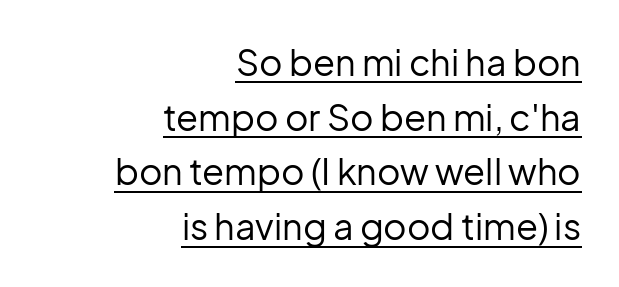
The image shows 36 px regular-weight sans-serif type, upright; set right-aligned, normal line spacing (1.52x), normal letter spacing, underlined; low stroke contrast and a medium x-height.
